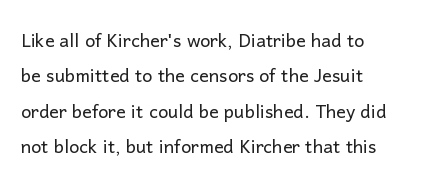
Q: Is the text bold? A: No.
Q: Is the text italic (slanted)? A: No, it is upright.
Q: Is the text underlined? A: No.
Q: How is the paragraph aligned? A: Left-aligned.
Q: Is the spacing between letters normal or unusually wide? A: Normal.
Q: Is the spacing between lines tight, normal or loose? A: Normal.
